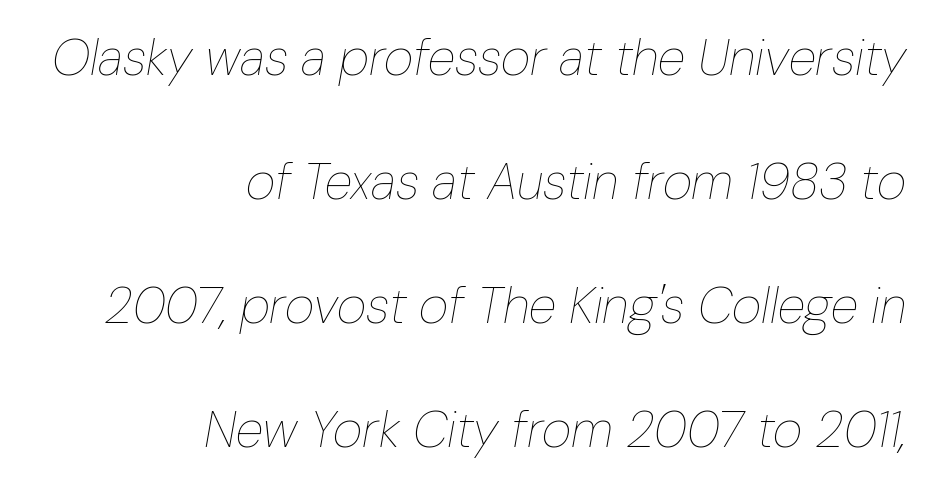
The image shows 51 px thin, condensed type, italic (leaning right); set right-aligned, loose line spacing (2.43x), normal letter spacing, not underlined; low stroke contrast and a medium x-height.
